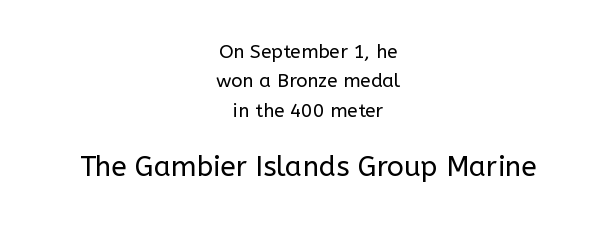
Q: Is the text bold? A: No.
Q: Is the text italic (slanted)? A: No, it is upright.
Q: Is the typeface a serif or a sans-serif typeface? A: Sans-serif.
Q: Is the text underlined? A: No.
Q: How is the paragraph aligned? A: Centered.
Q: Is the spacing between letters normal or unusually wide? A: Normal.
Q: Is the spacing between lines tight, normal or loose? A: Normal.
Q: Which block of text is set in a larger size, the first (top) or the second (bottom)? A: The second (bottom) one.
Q: Width (condensed, normal, or wide)? A: Normal.
Q: Stroke contrast? A: Low.
Q: x-height? A: Medium.
Q: Monospaced? A: No.
